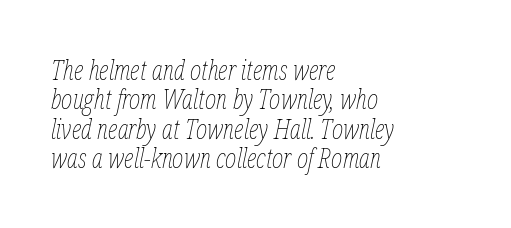
Q: Is the text bold? A: No.
Q: Is the text italic (slanted)? A: Yes, it leans right by about 12 degrees.
Q: Is the text underlined? A: No.
Q: How is the paragraph aligned? A: Left-aligned.
Q: Is the spacing between letters normal or unusually wide? A: Normal.
Q: Is the spacing between lines tight, normal or loose? A: Tight.
